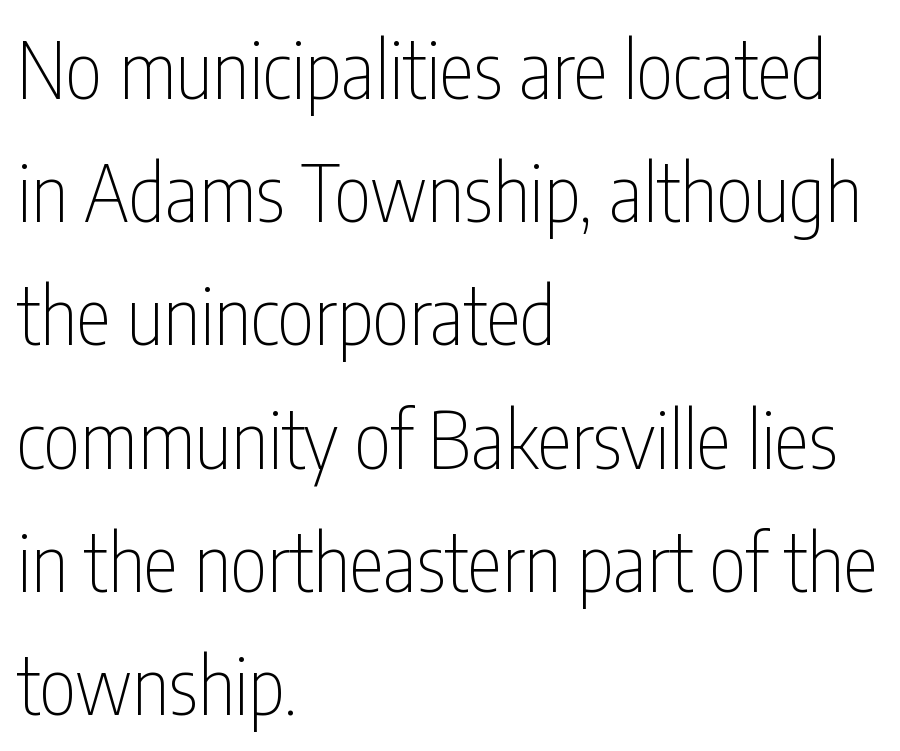
{"serif": "no", "italic": "no", "bold": "no", "weight": "thin", "width": "condensed", "stroke_contrast": "low", "x_height": "medium", "monospaced": "no", "underline": "no", "align": "left", "line_spacing": "normal", "line_spacing_ratio": 1.56, "letter_spacing": "normal", "letter_spacing_em": 0.0, "glyph_px": 79}
